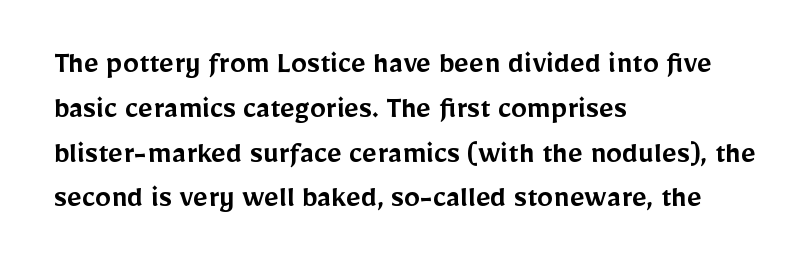
Q: Is the text bold? A: Semi-bold.
Q: Is the text italic (slanted)? A: No, it is upright.
Q: Is the typeface a serif or a sans-serif typeface? A: Sans-serif.
Q: Is the text underlined? A: No.
Q: How is the paragraph aligned? A: Left-aligned.
Q: Is the spacing between letters normal or unusually wide? A: Normal.
Q: Is the spacing between lines tight, normal or loose? A: Normal.
Q: Width (condensed, normal, or wide)? A: Normal.
Q: Stroke contrast? A: Low.
Q: x-height? A: Medium.
Q: Monospaced? A: No.
